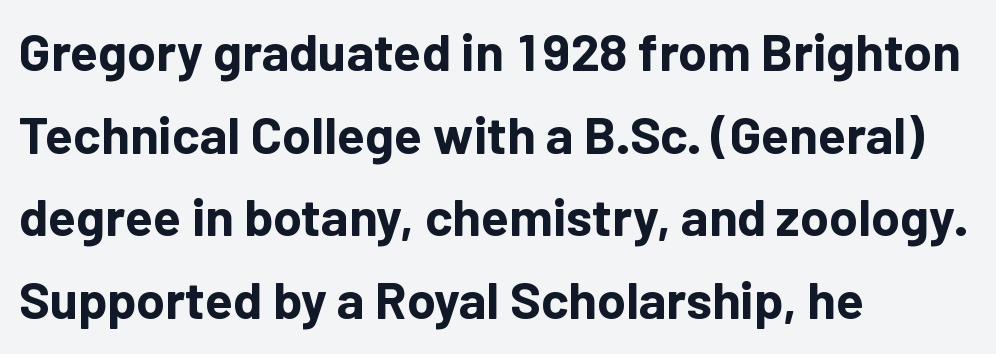
Q: Is the text bold? A: Yes.
Q: Is the text italic (slanted)? A: No, it is upright.
Q: Is the typeface a serif or a sans-serif typeface? A: Sans-serif.
Q: Is the text underlined? A: No.
Q: How is the paragraph aligned? A: Left-aligned.
Q: Is the spacing between letters normal or unusually wide? A: Normal.
Q: Is the spacing between lines tight, normal or loose? A: Normal.
Q: Width (condensed, normal, or wide)? A: Normal.
Q: Stroke contrast? A: Low.
Q: x-height? A: Medium.
Q: Monospaced? A: No.
